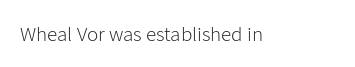
The passage shown is not underscored anywhere. The font's upright variant was chosen for this text. Stems here are at most as thick as an everyday book face. Observe the ordinary spacing: letters are neighbours, not strangers.
